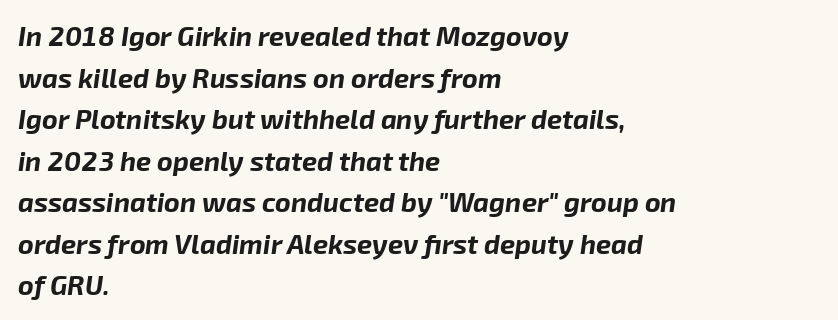
Q: Is the text bold? A: Yes.
Q: Is the text italic (slanted)? A: Yes, it leans right by about 8 degrees.
Q: Is the text underlined? A: No.
Q: How is the paragraph aligned? A: Left-aligned.
Q: Is the spacing between letters normal or unusually wide? A: Normal.
Q: Is the spacing between lines tight, normal or loose? A: Normal.
